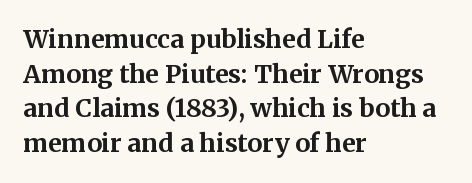
Q: Is the text bold? A: Yes.
Q: Is the text italic (slanted)? A: No, it is upright.
Q: Is the text underlined? A: No.
Q: How is the paragraph aligned? A: Left-aligned.
Q: Is the spacing between letters normal or unusually wide? A: Normal.
Q: Is the spacing between lines tight, normal or loose? A: Normal.
